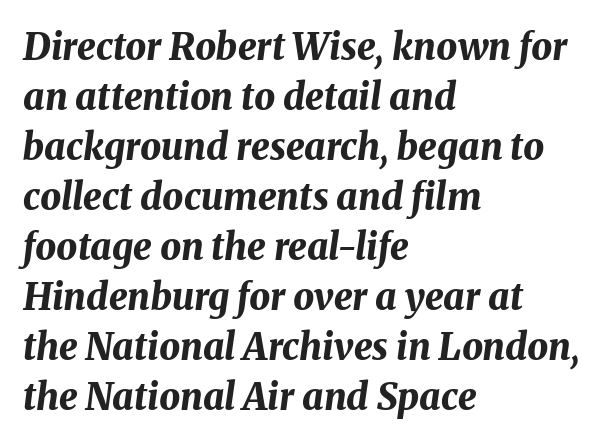
Tracking here is standard; glyphs follow each other at the usual distance. Does the lettering tilt? It does — this is italic. Reading down the block, your eye returns to a fixed left position each line. Summary of vertical rhythm: regular, with standard interline spacing.
